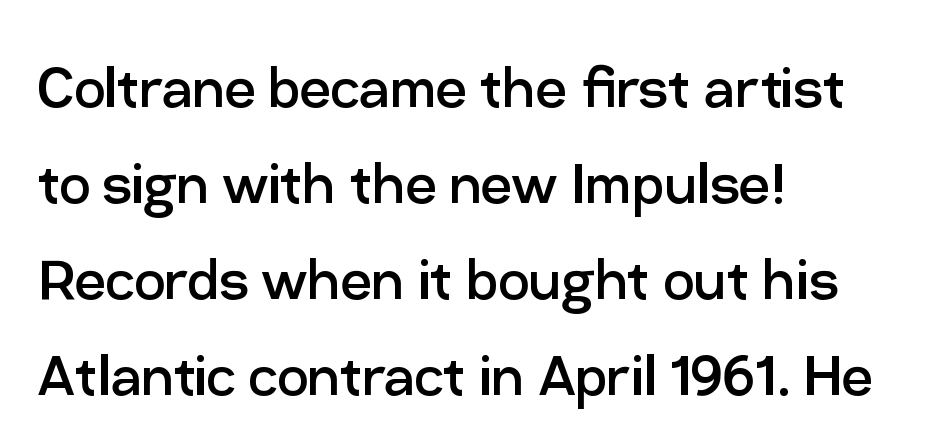
The paragraph shown leans on its left margin. You can tell it's not italic because the verticals are truly vertical. I'd call this a sans setting — the letters go barefoot. Spacing between characters is what you'd get straight out of the box.
